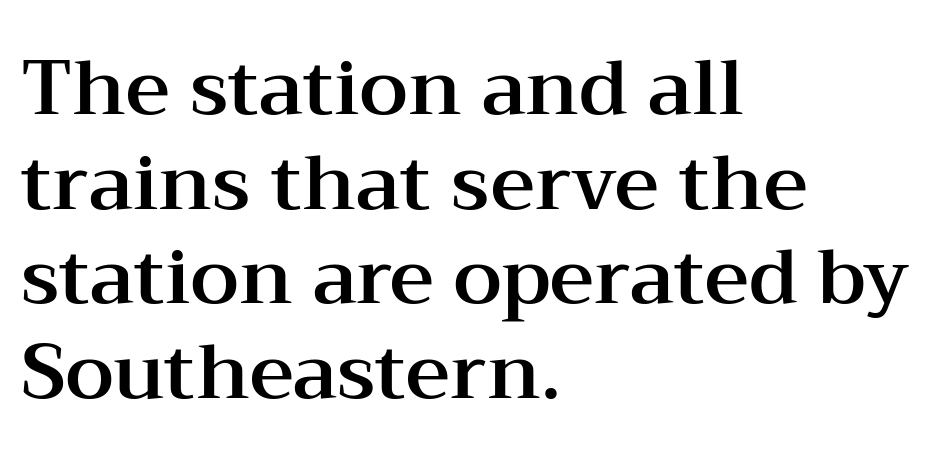
You could not count columns in this text — the font is proportionally spaced. Only glyphs here, with clear space below each row. The typeface chosen for these lines features serifs. Vertical strokes here are truly vertical.
